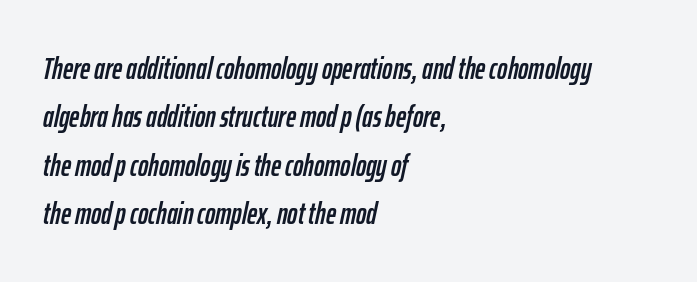
Compared with ordinary roman type, these characters are visibly tilted. Whoever set this chose a conventional vertical rhythm. These lines are set flush left with a ragged right edge. Caption: standard tracking, unaltered. The face used here is proportionally spaced, like ordinary book or web type.
